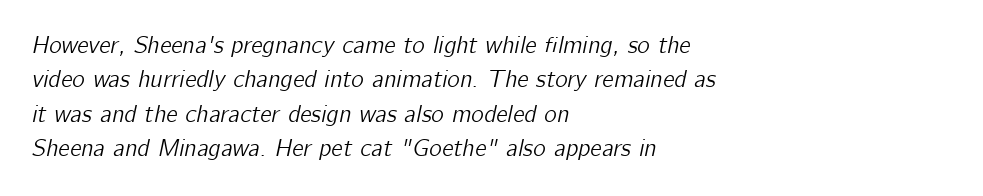
{"italic": "yes", "lean": "right", "slant_degrees": 12, "underline": "no", "align": "left", "line_spacing": "normal", "line_spacing_ratio": 1.43, "letter_spacing": "normal", "letter_spacing_em": 0.0, "glyph_px": 24}
